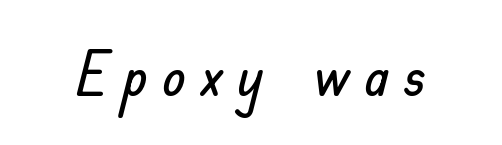
{"serif": "no", "width": "normal", "stroke_contrast": "low", "x_height": "small", "monospaced": "no", "underline": "no", "letter_spacing": "wide", "letter_spacing_em": 0.23, "glyph_px": 62}
